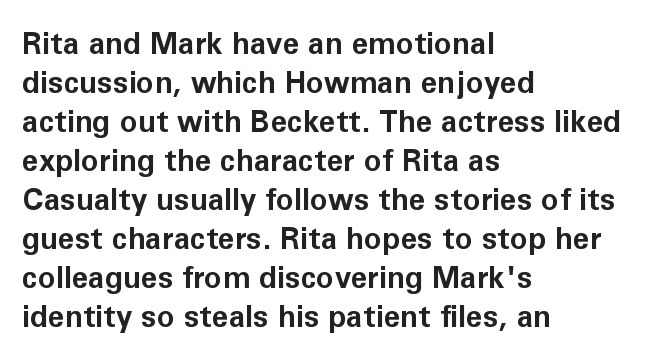
{"serif": "no", "italic": "no", "bold": "yes", "weight": "bold", "width": "normal", "stroke_contrast": "low", "x_height": "medium", "monospaced": "no", "underline": "no", "align": "left", "line_spacing": "normal", "line_spacing_ratio": 1.3, "letter_spacing": "normal", "letter_spacing_em": 0.0, "glyph_px": 30}
